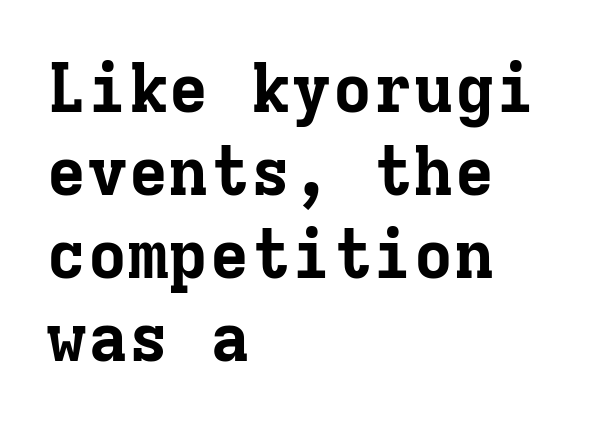
The image shows 68 px bold serif type, upright, monospaced; set left-aligned, line spacing 1.22x, normal letter spacing, not underlined; low stroke contrast and a medium x-height.
